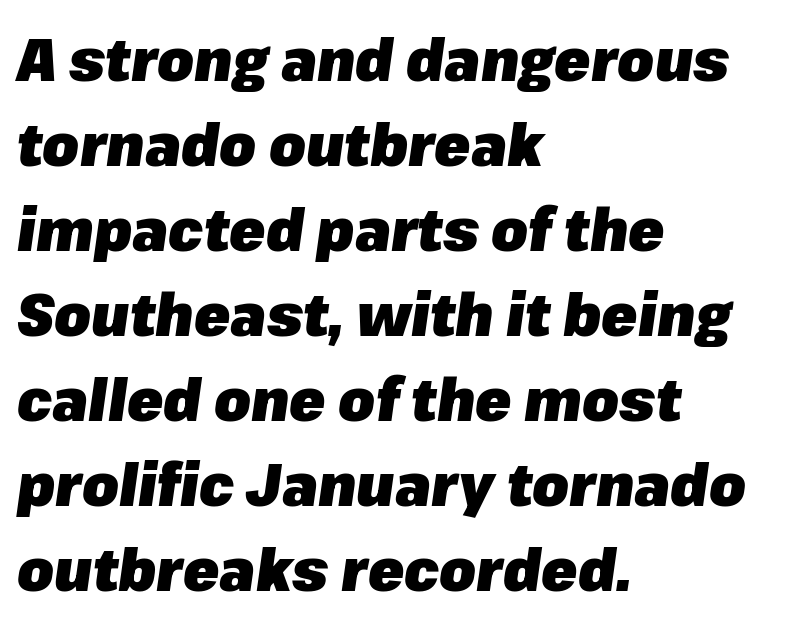
{"italic": "yes", "lean": "right", "slant_degrees": 8, "bold": "yes", "weight": "heavy", "width": "normal", "stroke_contrast": "low", "x_height": "medium", "monospaced": "no", "underline": "no", "align": "left", "line_spacing": "normal", "line_spacing_ratio": 1.44, "letter_spacing": "normal", "letter_spacing_em": 0.0, "glyph_px": 59}
